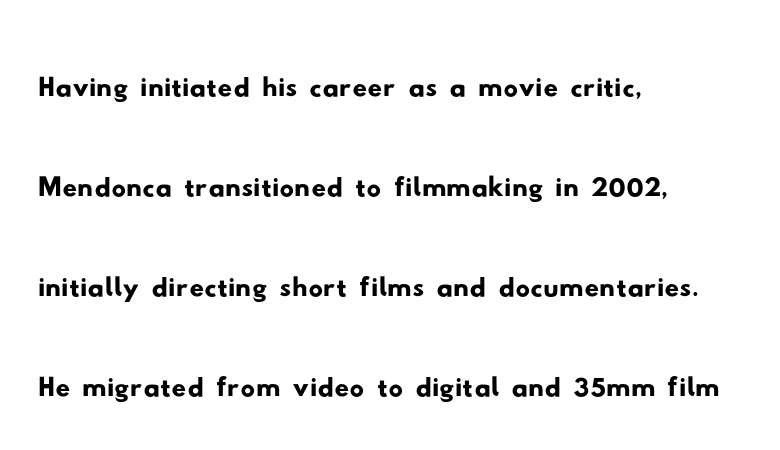
The image shows 72 px wide sans-serif type; set left-aligned, normal line spacing (1.39x), normal letter spacing, not underlined; low stroke contrast and a small x-height.
